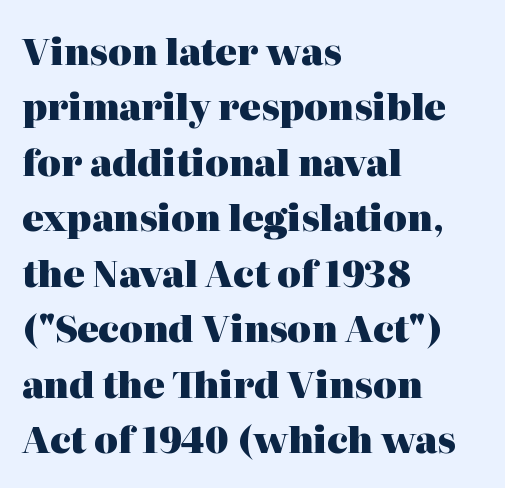
Q: Is the text bold? A: Yes.
Q: Is the text italic (slanted)? A: No, it is upright.
Q: Is the typeface a serif or a sans-serif typeface? A: Serif.
Q: Is the text underlined? A: No.
Q: How is the paragraph aligned? A: Left-aligned.
Q: Is the spacing between letters normal or unusually wide? A: Normal.
Q: Is the spacing between lines tight, normal or loose? A: Normal.
Q: Width (condensed, normal, or wide)? A: Normal.
Q: Stroke contrast? A: High.
Q: x-height? A: Medium.
Q: Monospaced? A: No.
